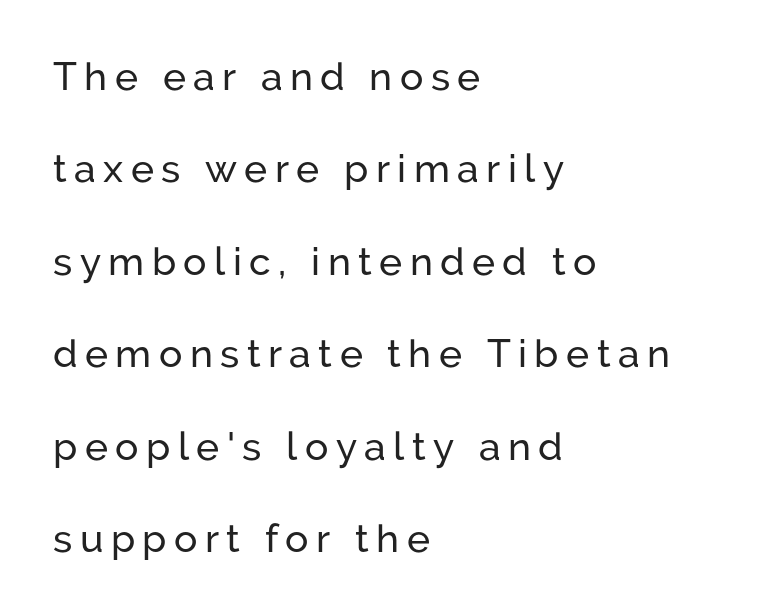
Q: Is the text italic (slanted)? A: No, it is upright.
Q: Is the typeface a serif or a sans-serif typeface? A: Sans-serif.
Q: Is the text underlined? A: No.
Q: How is the paragraph aligned? A: Left-aligned.
Q: Is the spacing between lines tight, normal or loose? A: Loose.
Q: Width (condensed, normal, or wide)? A: Normal.
Q: Stroke contrast? A: Low.
Q: x-height? A: Medium.
Q: Monospaced? A: No.
